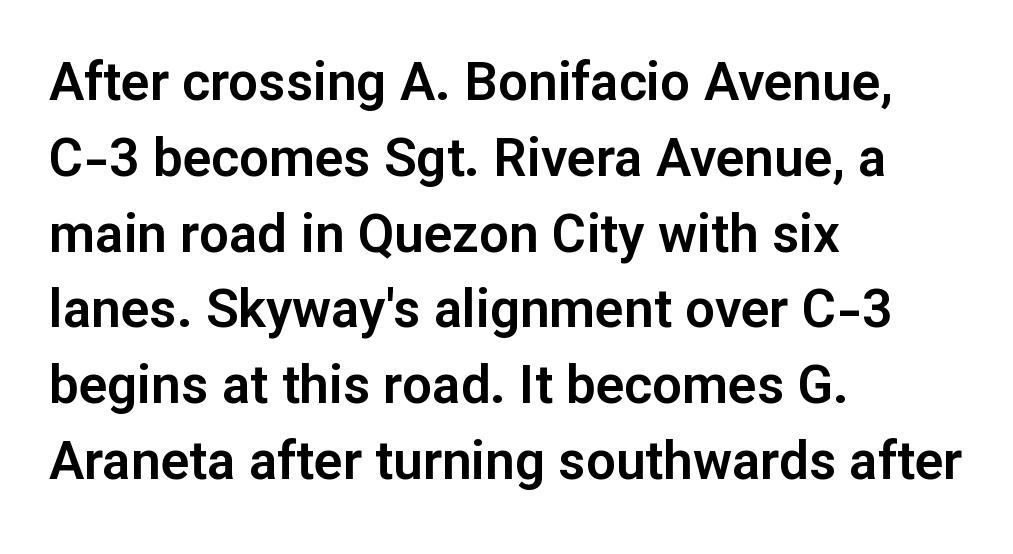
The image shows 53 px sans-serif type, upright; set left-aligned, normal line spacing (1.43x), normal letter spacing, not underlined; low stroke contrast and a medium x-height.
